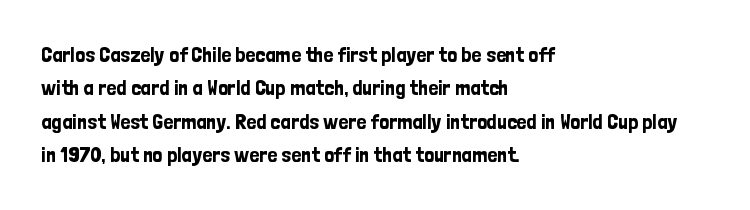
Q: Is the text italic (slanted)? A: No, it is upright.
Q: Is the text underlined? A: No.
Q: How is the paragraph aligned? A: Left-aligned.
Q: Is the spacing between letters normal or unusually wide? A: Normal.
Q: Is the spacing between lines tight, normal or loose? A: Normal.
